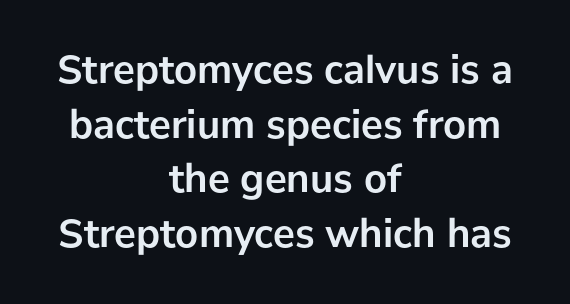
The image shows 41 px semibold sans-serif type, upright; set centered, normal line spacing (1.33x), normal letter spacing, not underlined; low stroke contrast and a medium x-height.
